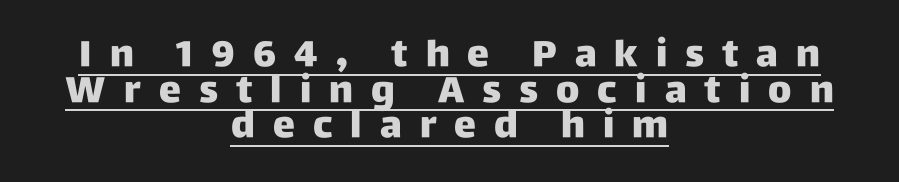
The image shows 37 px heavy sans-serif type, upright; set centered, tight line spacing (0.96x), unusually wide letter spacing (+0.49 em), underlined; low stroke contrast and a large x-height.
